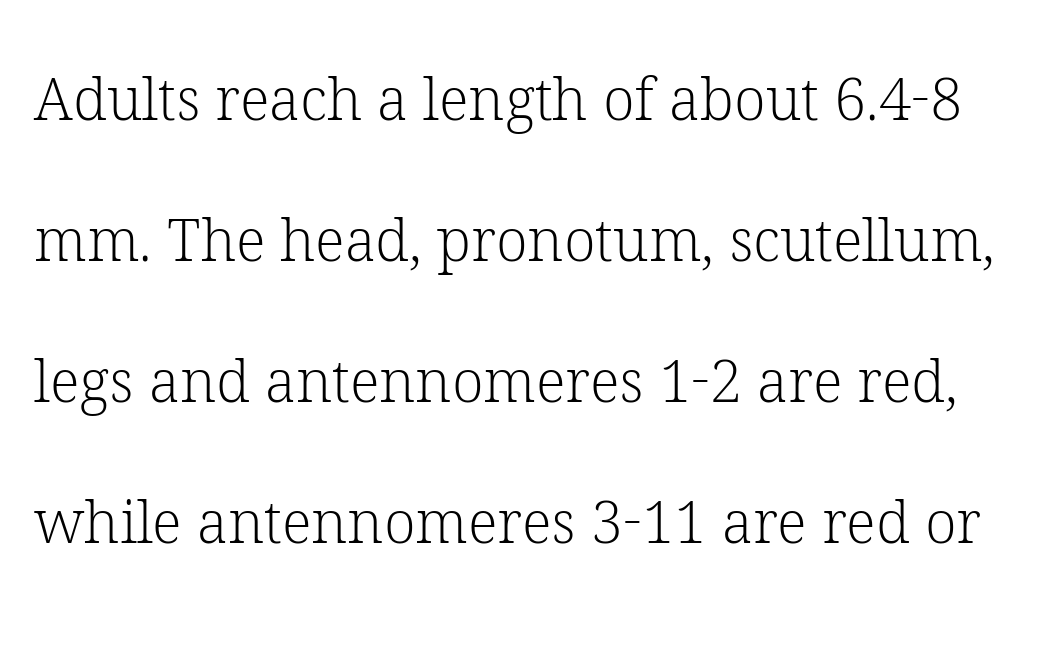
The image shows 58 px light serif type, upright; set loose line spacing (2.43x), normal letter spacing, not underlined; low stroke contrast and a medium x-height.
